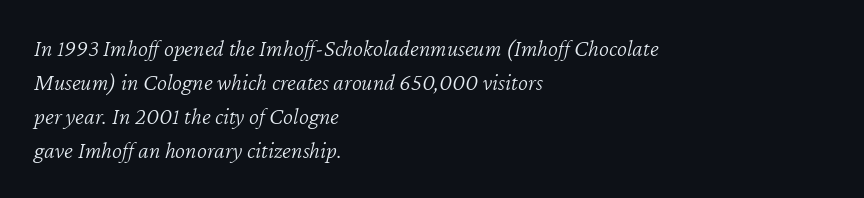
The image shows 24 px text type, italic (leaning right); set left-aligned, normal line spacing (1.41x), normal letter spacing, not underlined.
